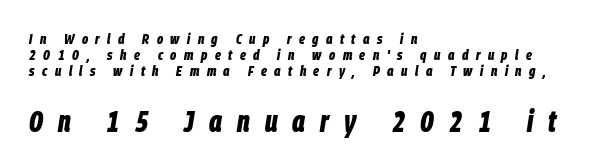
Spacing between characters has been opened up far beyond the box default. It's the slanting kind of type. You get the small type first, then a jump to larger type. Rows of type sit shoulder to shoulder in the vertical direction. Each glyph is drawn with heavy, bold strokes. Caption: multi-line text, flush left, ragged right.
